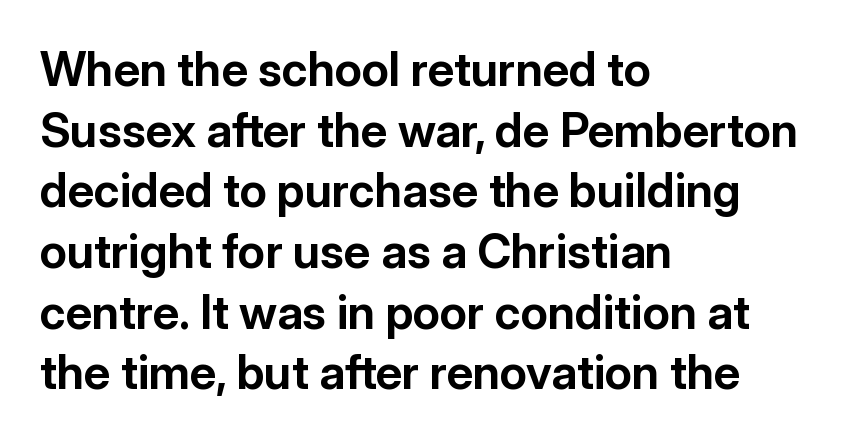
Is the type bold? Yes — the strokes are clearly thick and heavy. The space beneath each line is pristine and unruled. Proportional: the letters do not fall into vertical columns. This rendering leaves character spacing at its baseline value. The leading is moderate, giving the passage an even texture.
